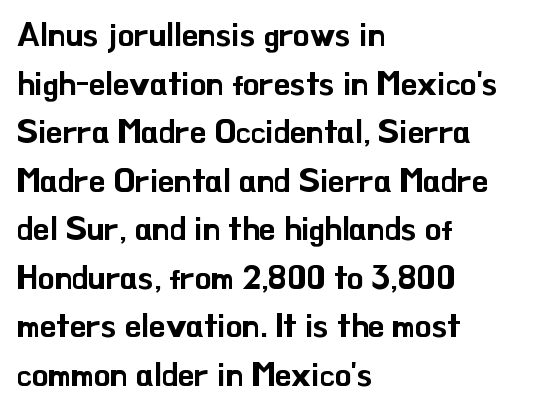
If you drew a ruler down the left edge, every line would touch it. Honestly, the letter spacing is just normal — you wouldn't notice it. Lines of text with bare space underneath. Designer's note — italics off, roman on. Quick note: interline space is typical.
